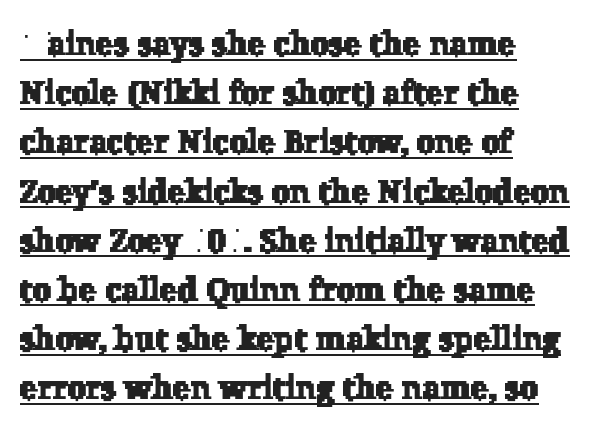
Compared with typical body copy, the letter spacing here is the same. The characters display serif detailing at their extremities. Descenders here cross a horizontal rule under the line. Where is the straight margin? On the left. These lines are rendered in a variable-pitch font.
